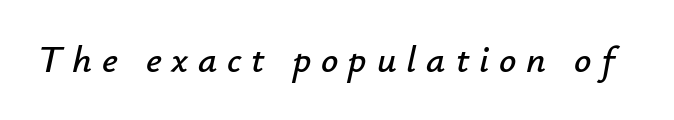
{"italic": "yes", "lean": "right", "slant_degrees": 12, "width": "normal", "stroke_contrast": "low", "x_height": "small", "monospaced": "no", "underline": "no", "letter_spacing": "wide", "letter_spacing_em": 0.26, "glyph_px": 38}
